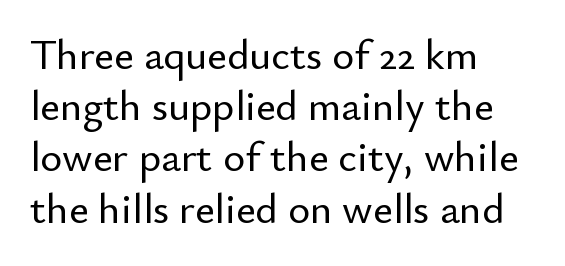
Underline: absent. Note the varied advance widths — an 'i' is clearly narrower than an 'm'. Letterform terminals end flat and unadorned throughout the passage. The lettering stays uniformly vertical, giving the passage a roman look. Honestly, the letter spacing is just normal — you wouldn't notice it. The rag falls on the right side of this text block.
